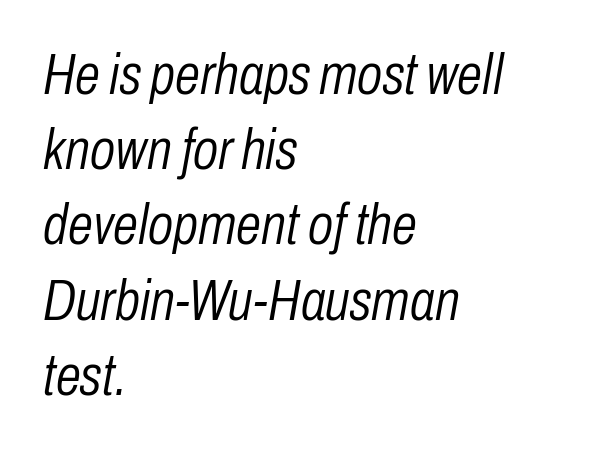
Q: Is the text bold? A: No.
Q: Is the text italic (slanted)? A: Yes, it leans right by about 10 degrees.
Q: Is the text underlined? A: No.
Q: How is the paragraph aligned? A: Left-aligned.
Q: Is the spacing between letters normal or unusually wide? A: Normal.
Q: Is the spacing between lines tight, normal or loose? A: Normal.
Q: Width (condensed, normal, or wide)? A: Condensed.
Q: Stroke contrast? A: Low.
Q: x-height? A: Medium.
Q: Monospaced? A: No.
